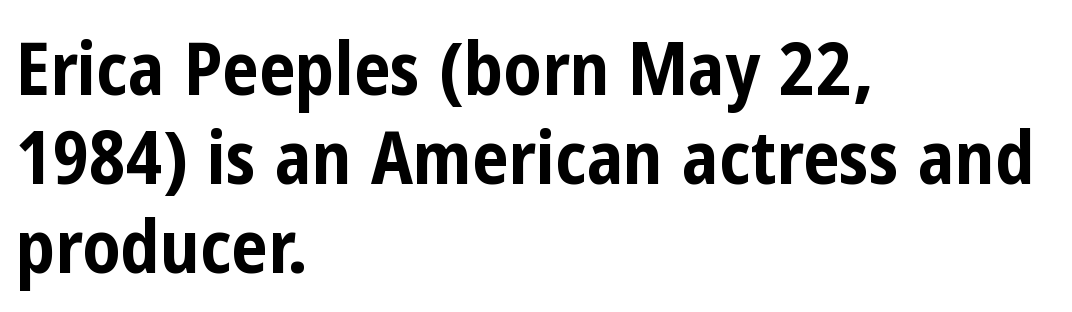
Q: Is the text bold? A: Yes.
Q: Is the text italic (slanted)? A: No, it is upright.
Q: Is the typeface a serif or a sans-serif typeface? A: Sans-serif.
Q: Is the text underlined? A: No.
Q: How is the paragraph aligned? A: Left-aligned.
Q: Is the spacing between letters normal or unusually wide? A: Normal.
Q: Width (condensed, normal, or wide)? A: Condensed.
Q: Stroke contrast? A: Low.
Q: x-height? A: Medium.
Q: Monospaced? A: No.
